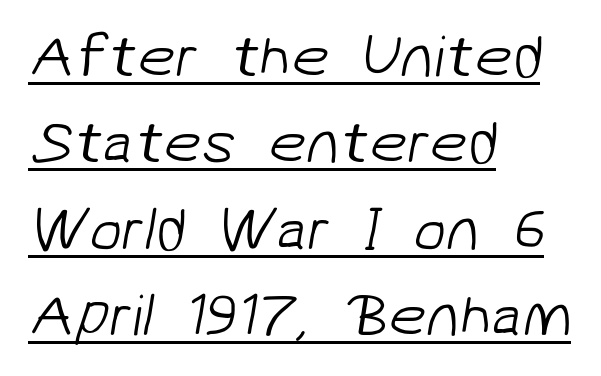
{"serif": "no", "bold": "no", "weight": "light", "width": "normal", "stroke_contrast": "low", "x_height": "medium", "monospaced": "no", "underline": "yes", "align": "left", "line_spacing": "normal", "line_spacing_ratio": 1.44, "letter_spacing": "normal", "letter_spacing_em": 0.0, "glyph_px": 60}
